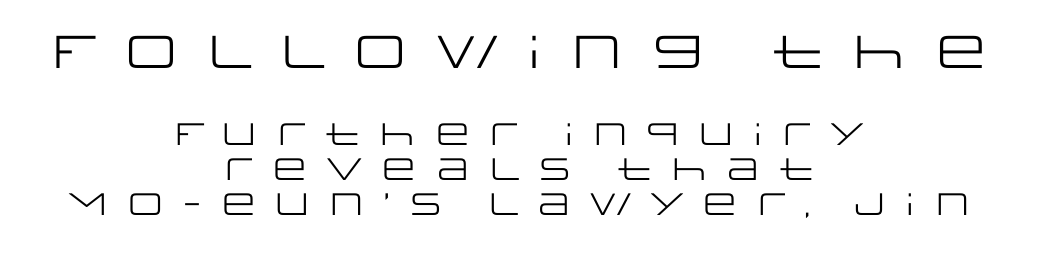
The image shows 46 px regular-weight, wide sans-serif type, upright; set centered, tight line spacing (1.13x), unusually wide letter spacing (+0.25 em), not underlined; the first (top) block is 1.48x larger; low stroke contrast and a large x-height.
